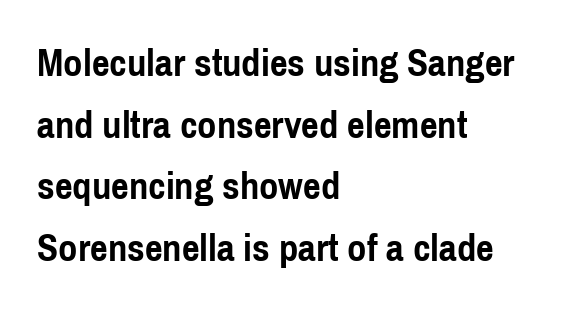
Q: Is the text bold? A: Yes.
Q: Is the text italic (slanted)? A: No, it is upright.
Q: Is the typeface a serif or a sans-serif typeface? A: Sans-serif.
Q: Is the text underlined? A: No.
Q: How is the paragraph aligned? A: Left-aligned.
Q: Is the spacing between letters normal or unusually wide? A: Normal.
Q: Is the spacing between lines tight, normal or loose? A: Normal.
Q: Width (condensed, normal, or wide)? A: Condensed.
Q: x-height? A: Medium.
Q: Monospaced? A: No.
